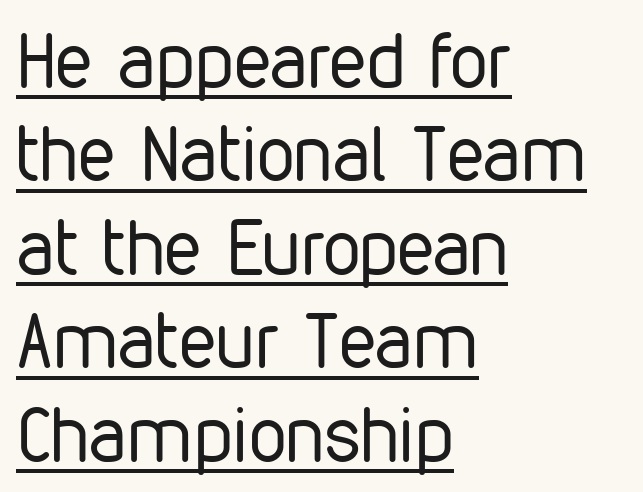
Stems and bowls with no extra thickness — not bold. You could not count columns in this text — the font is proportionally spaced. The rendering uses the underline text-decoration. The lines in this sample share a left origin and differ only in where they stop. To sum up the face: it is a sans, with no serifs. Does extra space separate the letters? No, they use regular spacing.
